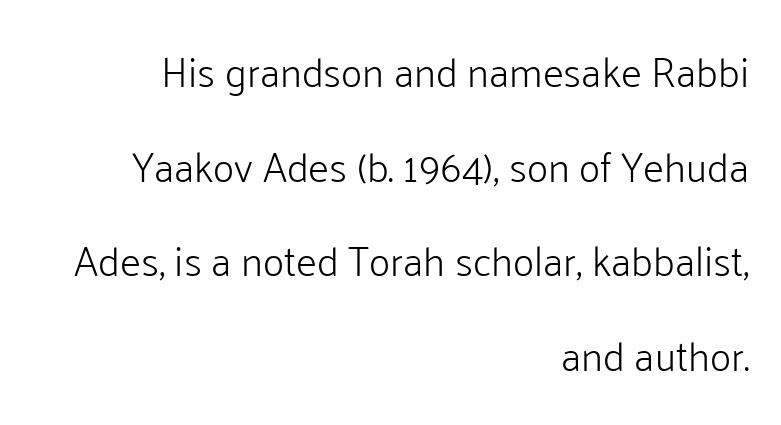
Check under the words: just untouched page. Designer's note — italics off, roman on. Quick note: interline space is abundant. This rendering uses right alignment, leaving the left contour irregular. The letters sit at their default tracking, neither squeezed nor spread. The weight would be labelled regular, book, light, or lighter still.
